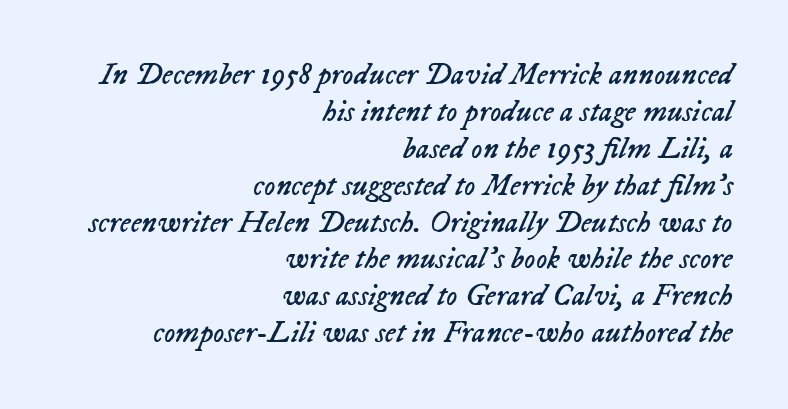
Glyph-to-glyph distance matches everyday printed text. The typesetter chose a ragged-left arrangement here. The area under the type is left untouched. Do the characters align in a grid? No, the font is proportional. Compared with ordinary roman type, these characters are visibly tilted. A light-to-regular cut is what we see here.
